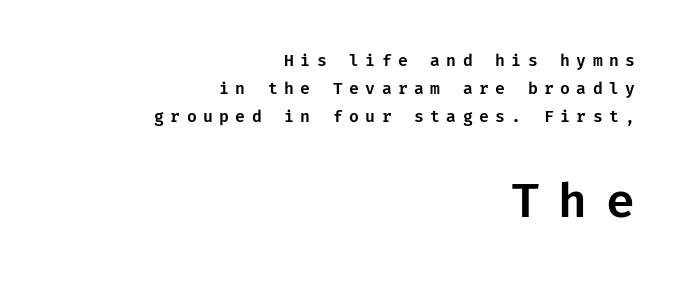
{"serif": "no", "italic": "no", "width": "normal", "stroke_contrast": "low", "x_height": "medium", "underline": "no", "align": "right", "line_spacing_ratio": 1.76, "letter_spacing": "wide", "letter_spacing_em": 0.4, "larger_block": "second", "size_ratio": 2.94, "glyph_px": 47}
